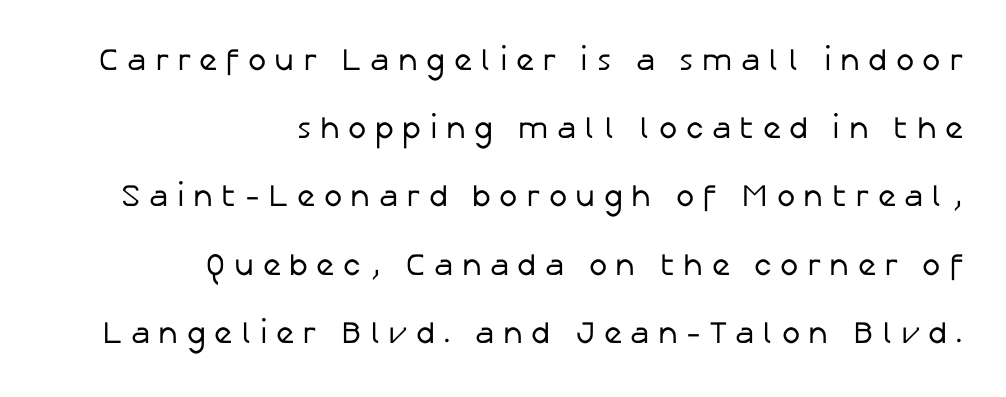
{"serif": "no", "italic": "no", "bold": "no", "weight": "regular", "width": "normal", "stroke_contrast": "low", "x_height": "medium", "monospaced": "no", "underline": "no", "align": "right", "line_spacing": "loose", "line_spacing_ratio": 2.2, "letter_spacing": "wide", "letter_spacing_em": 0.27, "glyph_px": 31}
